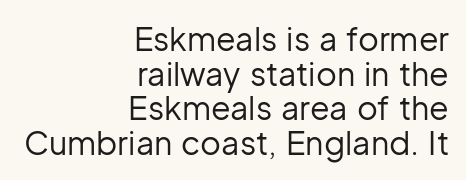
Does the leading feel generous? Not at all — it's pinched. The glyphs in this specimen are sans serif. Rendered with straight, roman letterforms. The space directly below the letters is spotless. Is this a heavy cut? Hardly; it is regular or lighter. These lines are set flush right with a ragged left edge.
